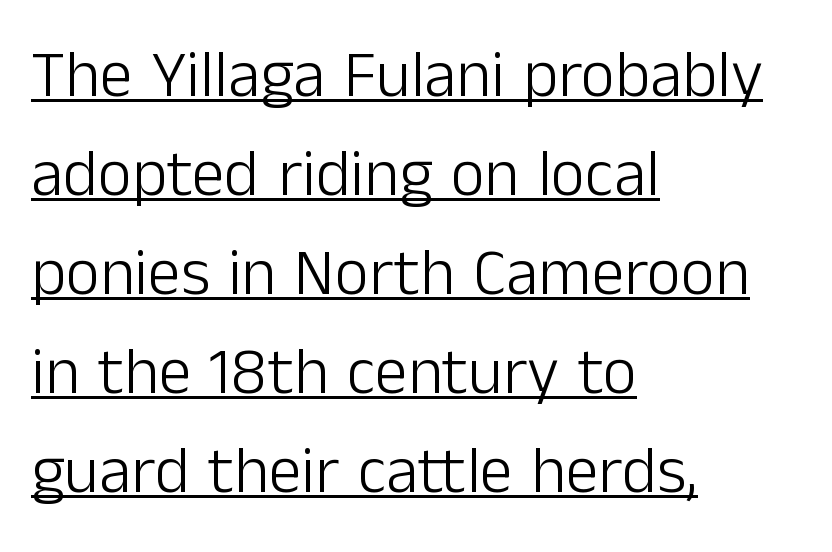
{"serif": "no", "italic": "no", "bold": "no", "weight": "light", "width": "normal", "stroke_contrast": "low", "x_height": "medium", "monospaced": "no", "underline": "yes", "align": "left", "line_spacing": "normal", "line_spacing_ratio": 1.5, "letter_spacing": "normal", "letter_spacing_em": 0.0, "glyph_px": 66}
